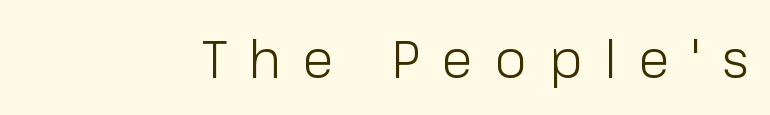
A typesetter would label this face a sans. A roman cut, with each character standing at attention. Is the letter spacing exaggerated? Yes — the characters are pushed far apart. Letters have the restrained weight of plain body copy at most.
